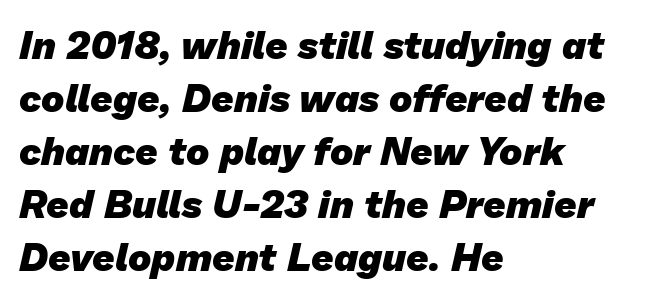
The image shows 39 px heavy sans-serif type; set left-aligned, normal line spacing (1.36x), normal letter spacing, not underlined; low stroke contrast and a medium x-height.
